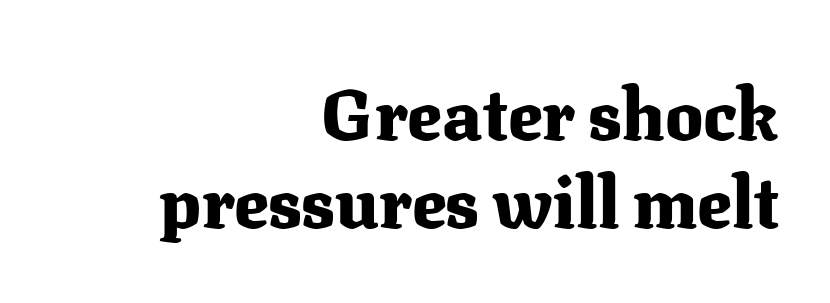
{"serif": "yes", "italic": "no", "bold": "yes", "weight": "heavy", "width": "normal", "stroke_contrast": "medium", "x_height": "medium", "monospaced": "no", "underline": "no", "align": "right", "line_spacing_ratio": 1.24, "letter_spacing": "normal", "letter_spacing_em": 0.0, "glyph_px": 71}
